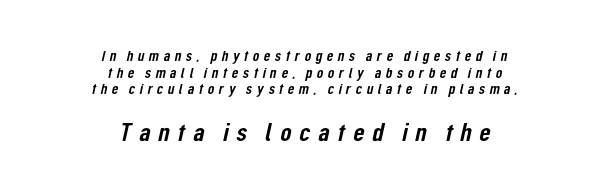
Each word looks stretched out because of the extra space between its letters. Line spacing here is tight. Notice how the passage keeps no hard edge, just a central spine. The zone under the glyphs is completely vacant. The lower block of text is set noticeably larger than the block above it.
